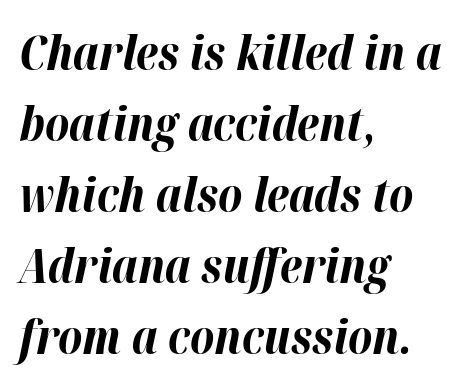
{"italic": "yes", "lean": "right", "slant_degrees": 12, "bold": "yes", "weight": "bold", "width": "normal", "stroke_contrast": "high", "x_height": "medium", "monospaced": "no", "underline": "no", "align": "left", "line_spacing": "normal", "line_spacing_ratio": 1.51, "letter_spacing": "normal", "letter_spacing_em": 0.0, "glyph_px": 47}
